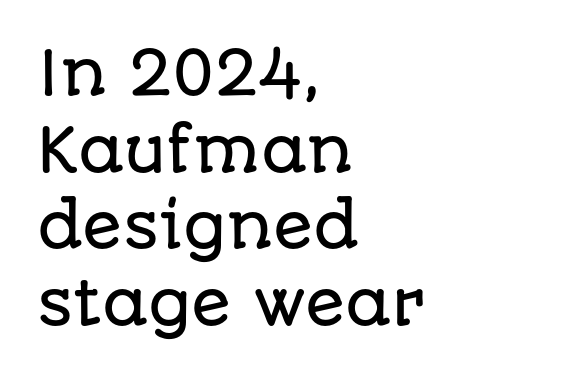
{"serif": "no", "italic": "no", "width": "normal", "stroke_contrast": "low", "x_height": "large", "monospaced": "no", "underline": "no", "align": "left", "line_spacing": "normal", "line_spacing_ratio": 1.3, "letter_spacing": "normal", "letter_spacing_em": 0.0, "glyph_px": 59}
